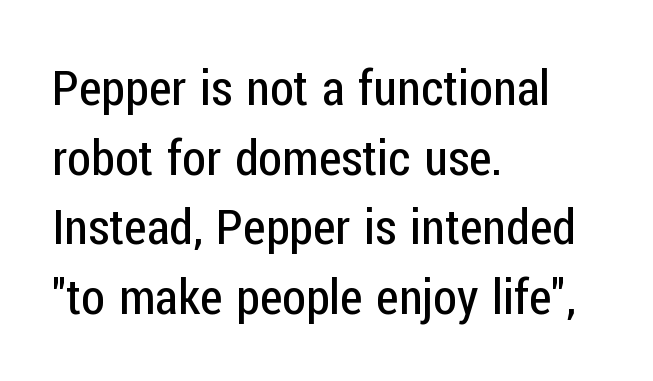
Q: Is the text bold? A: No.
Q: Is the text italic (slanted)? A: No, it is upright.
Q: Is the typeface a serif or a sans-serif typeface? A: Sans-serif.
Q: Is the text underlined? A: No.
Q: How is the paragraph aligned? A: Left-aligned.
Q: Is the spacing between letters normal or unusually wide? A: Normal.
Q: Is the spacing between lines tight, normal or loose? A: Normal.
Q: Width (condensed, normal, or wide)? A: Condensed.
Q: Stroke contrast? A: Low.
Q: x-height? A: Medium.
Q: Monospaced? A: No.
